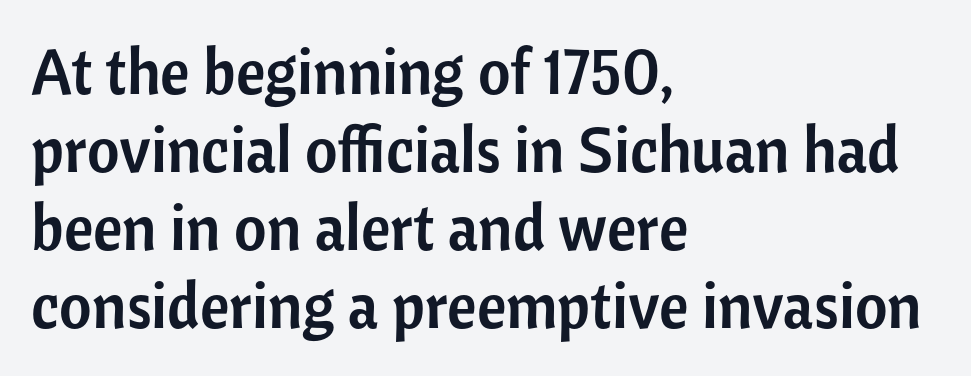
The image shows 63 px sans-serif type, upright; set left-aligned, line spacing 1.24x, normal letter spacing, not underlined; low stroke contrast and a medium x-height.
